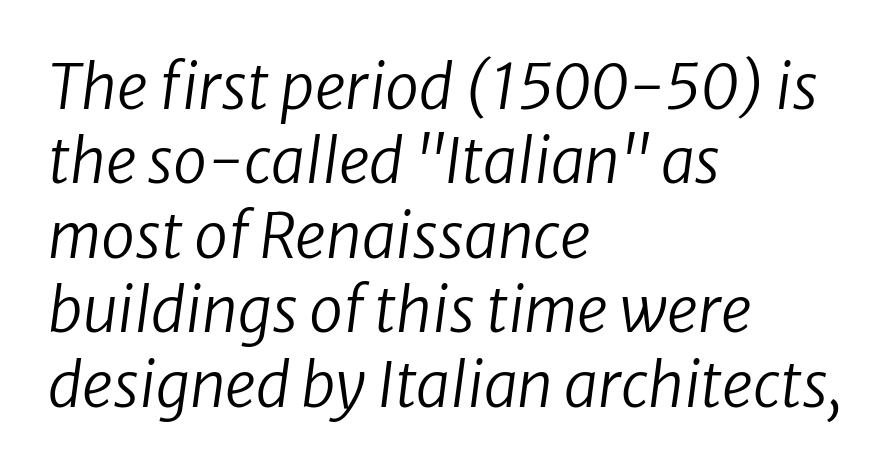
The glyphs are unaccompanied by any horizontal stroke below them. This reads as an unemphasized weight, regular at the heaviest. These lines are rendered in a variable-pitch font. Line beginnings align vertically; line endings do not. Does the type have serifs? No, each stem ends abruptly.
